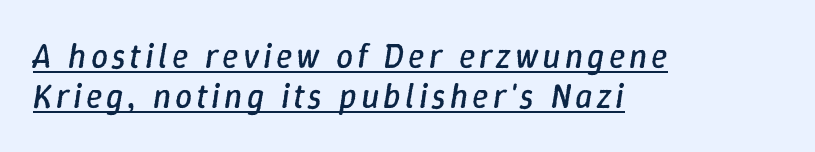
{"italic": "yes", "lean": "right", "slant_degrees": 9, "bold": "no", "weight": "regular", "width": "normal", "stroke_contrast": "low", "x_height": "medium", "monospaced": "no", "underline": "yes", "align": "left", "line_spacing_ratio": 1.17, "glyph_px": 34}
